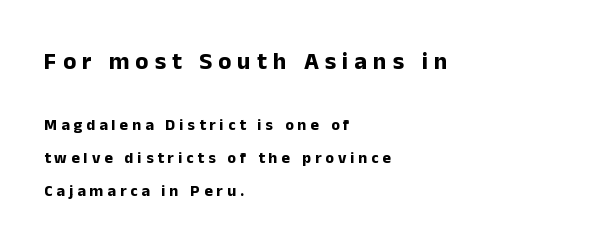
Q: Is the text bold? A: Yes.
Q: Is the text italic (slanted)? A: No, it is upright.
Q: Is the text underlined? A: No.
Q: How is the paragraph aligned? A: Left-aligned.
Q: Is the spacing between letters normal or unusually wide? A: Unusually wide.
Q: Is the spacing between lines tight, normal or loose? A: Loose.
Q: Which block of text is set in a larger size, the first (top) or the second (bottom)? A: The first (top) one.
